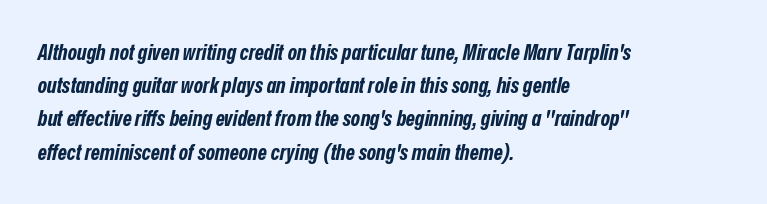
Q: Is the text bold? A: Yes.
Q: Is the text italic (slanted)? A: Yes, it leans right by about 12 degrees.
Q: Is the text underlined? A: No.
Q: How is the paragraph aligned? A: Left-aligned.
Q: Is the spacing between letters normal or unusually wide? A: Normal.
Q: Is the spacing between lines tight, normal or loose? A: Normal.
